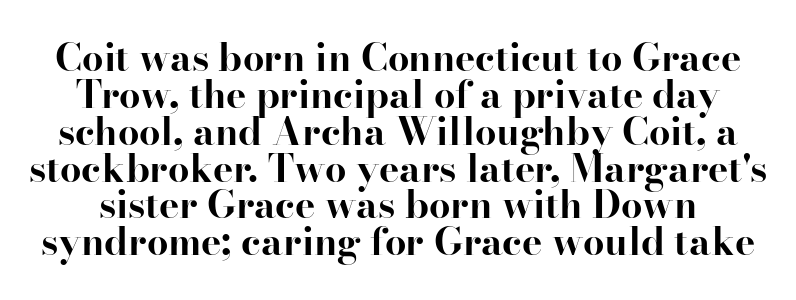
The image shows 38 px bold serif type, upright; set tight line spacing (0.97x), normal letter spacing, not underlined; high stroke contrast and a small x-height.
